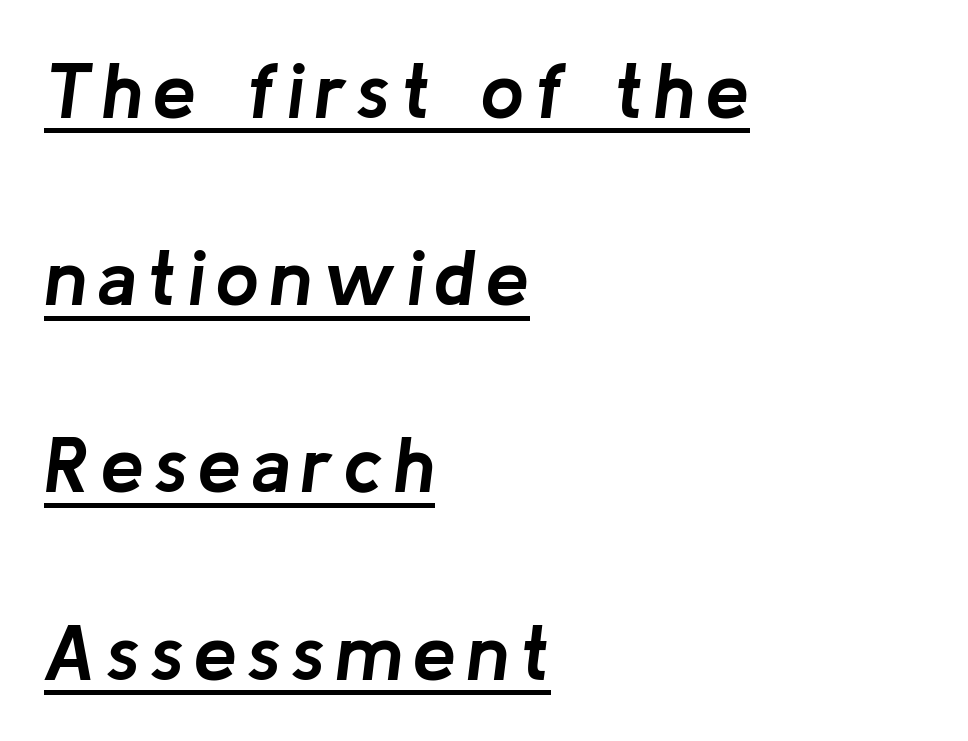
Is this a fixed-width face? No — the glyphs have proportional, varying widths. Quick note: italic. Reading down the column, the eye jumps a long way to each next line. The characters look thick and weighty, a clear bold. Horizontal alignment here is leftward, the default for most running prose. This is underlined copy, the kind a proofreader might mark for attention.
